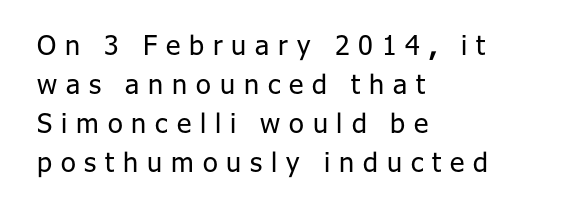
How would I describe the line gaps? Plain and ordinary. Weight: regular or lighter. Line starts are locked; line ends wander. There is plenty of visible air inserted between adjacent glyphs.
